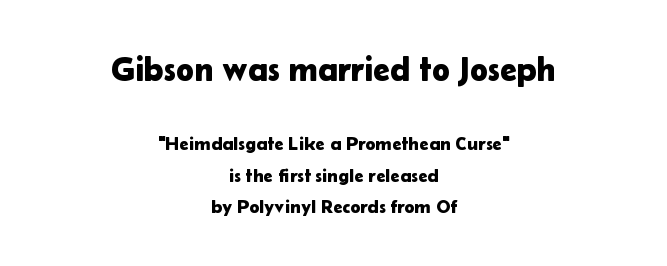
Q: Is the text italic (slanted)? A: No, it is upright.
Q: Is the typeface a serif or a sans-serif typeface? A: Sans-serif.
Q: Is the text underlined? A: No.
Q: How is the paragraph aligned? A: Centered.
Q: Is the spacing between letters normal or unusually wide? A: Normal.
Q: Is the spacing between lines tight, normal or loose? A: Normal.
Q: Which block of text is set in a larger size, the first (top) or the second (bottom)? A: The first (top) one.
Q: Width (condensed, normal, or wide)? A: Normal.
Q: Stroke contrast? A: Low.
Q: x-height? A: Medium.
Q: Monospaced? A: No.
